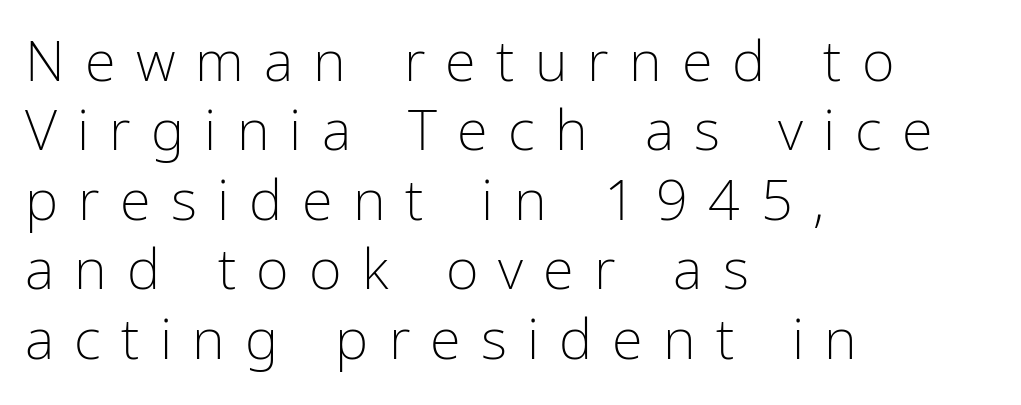
Typeset ragged right — the left edge is the straight one. No word sits above an underline. This sample uses an upright cut, with every glyph sitting square on the baseline. What kind of face is this? One without serifs — a sans. The tracking jumps out immediately: characters are airy and widely separated. No letter is thick-stroked: the sample isn't bold.
